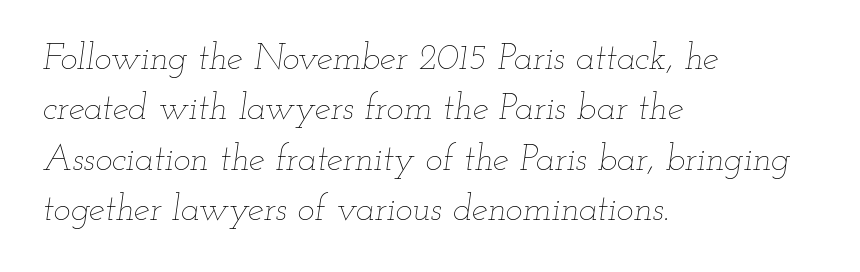
{"italic": "yes", "lean": "right", "slant_degrees": 12, "bold": "no", "weight": "thin", "width": "wide", "stroke_contrast": "low", "x_height": "small", "monospaced": "no", "underline": "no", "align": "left", "line_spacing": "normal", "line_spacing_ratio": 1.4, "letter_spacing": "normal", "letter_spacing_em": 0.0, "glyph_px": 36}
